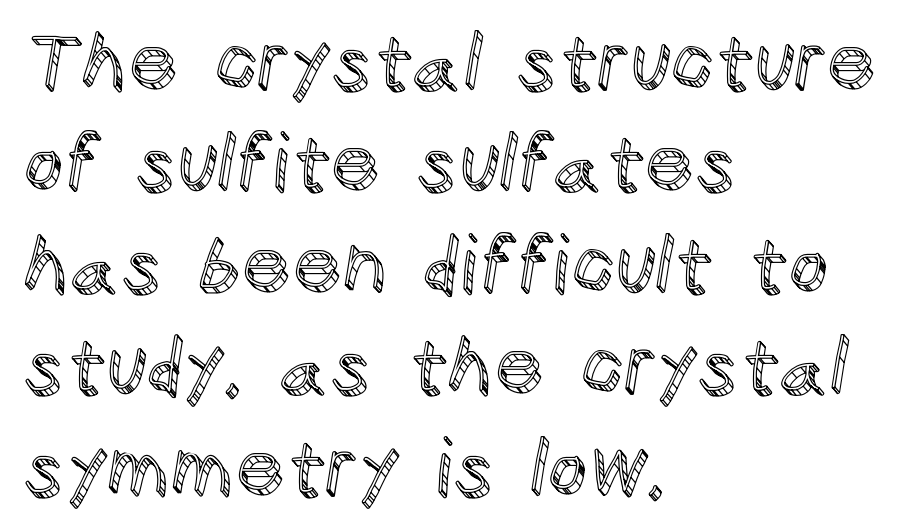
{"width": "normal", "x_height": "large", "monospaced": "no", "underline": "no", "align": "left", "line_spacing": "normal", "line_spacing_ratio": 1.3, "letter_spacing": "normal", "letter_spacing_em": 0.0, "glyph_px": 78}
